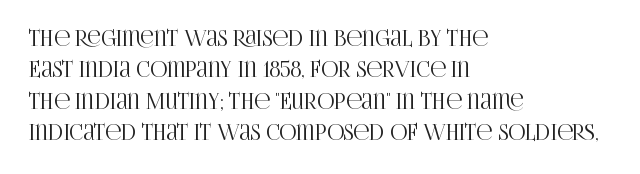
The compositor pushed each line to the left boundary. The designer left line spacing at the default. The rendering keeps characters at their native spacing. No italicization has been applied; the sample stays upright. Clear beneath every line of the passage.
